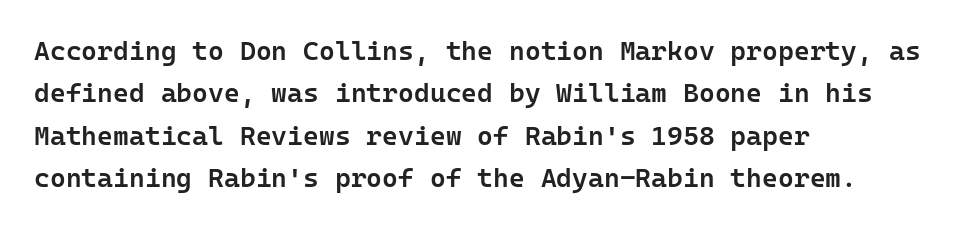
Caption: multi-line text, flush left, ragged right. Compared with typical body copy, the letter spacing here is the same. In terms of leading, this rendering sits right in the middle. Underlining? Definitely not there. How heavy is the stroke? Medium-heavy — a semibold, shy of bold. Style check: upright.
